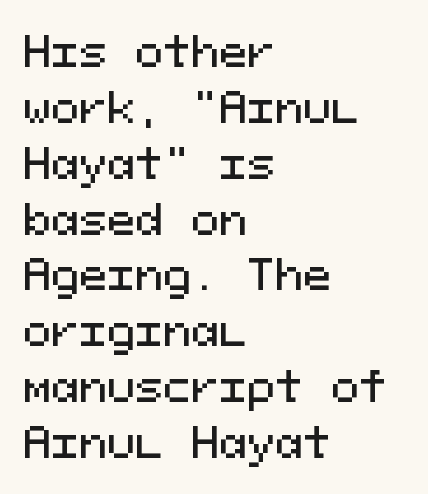
Q: Is the text italic (slanted)? A: No, it is upright.
Q: Is the typeface a serif or a sans-serif typeface? A: Sans-serif.
Q: Is the text underlined? A: No.
Q: How is the paragraph aligned? A: Left-aligned.
Q: Is the spacing between letters normal or unusually wide? A: Normal.
Q: Is the spacing between lines tight, normal or loose? A: Normal.
Q: Width (condensed, normal, or wide)? A: Normal.
Q: Stroke contrast? A: Medium.
Q: x-height? A: Medium.
Q: Monospaced? A: Yes.
